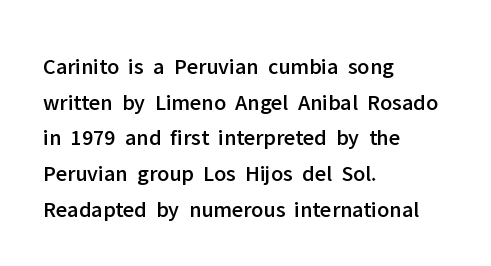
{"italic": "no", "underline": "no", "align": "left", "line_spacing": "normal", "line_spacing_ratio": 1.55, "letter_spacing": "normal", "letter_spacing_em": 0.0, "glyph_px": 23}
